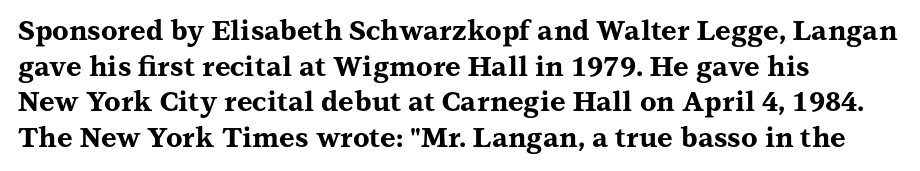
{"italic": "no", "bold": "yes", "underline": "no", "align": "left", "line_spacing": "normal", "line_spacing_ratio": 1.32, "letter_spacing": "normal", "letter_spacing_em": 0.0, "glyph_px": 27}
